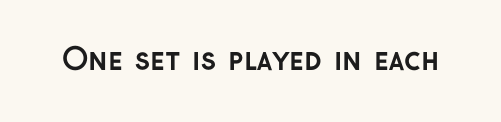
Thick stems and heavy bowls — unmistakably bold. The glyphs in this specimen are sans serif. Underline: absent. No italicization has been applied; the sample stays upright. The face used here is proportionally spaced, like ordinary book or web type. You could call the tracking neutral — neither tight nor loose.
